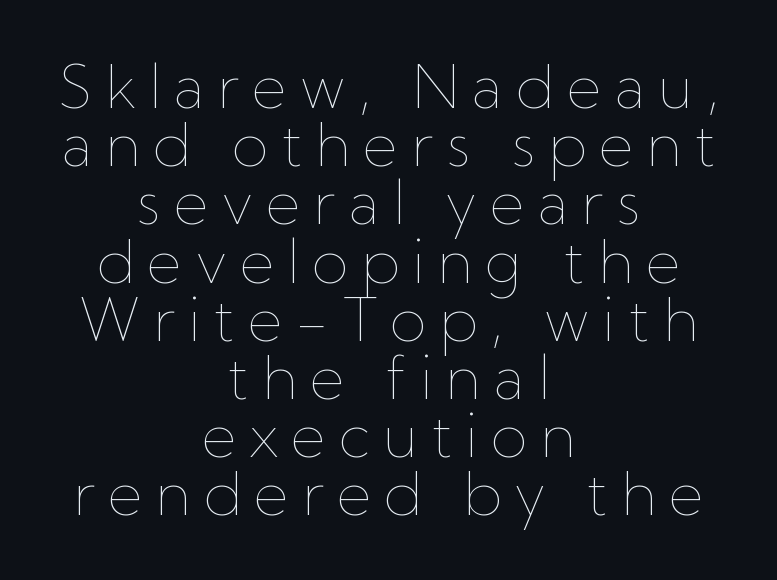
The image shows 60 px thin type, upright; set centered, tight line spacing (0.97x), unusually wide letter spacing (+0.21 em), not underlined; low stroke contrast and a medium x-height.
